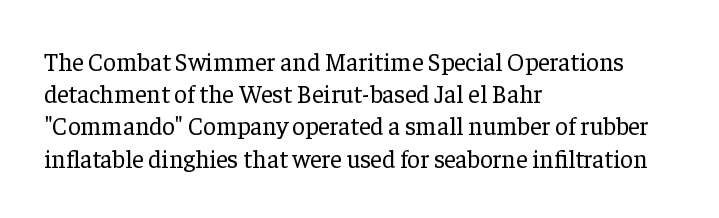
{"italic": "no", "bold": "no", "underline": "no", "align": "left", "line_spacing": "normal", "line_spacing_ratio": 1.29, "letter_spacing": "normal", "letter_spacing_em": 0.0, "glyph_px": 25}
